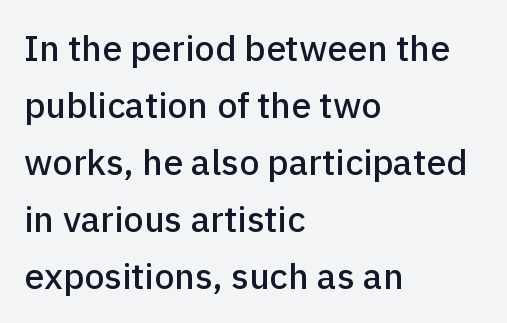
This sample keeps an unexceptional amount of space between lines. In terms of posture, this sample is upright. Tracking here is standard; glyphs follow each other at the usual distance. Short and long lines alike share a common starting point at left. These lines are composed in type without serifs. Character widths vary here, with narrow letters taking less room than wide ones.
